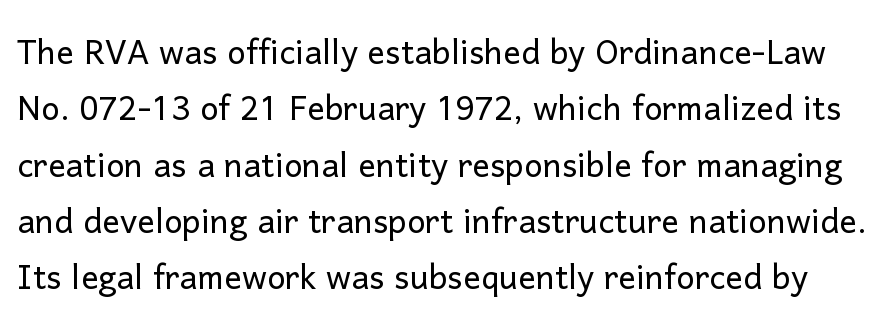
Normally led — the rows are evenly, conventionally spaced. A typesetter would label this face a sans. Each row of text sits above clean, open space. Stems here are at most as thick as an everyday book face. Rendered with straight, roman letterforms.
